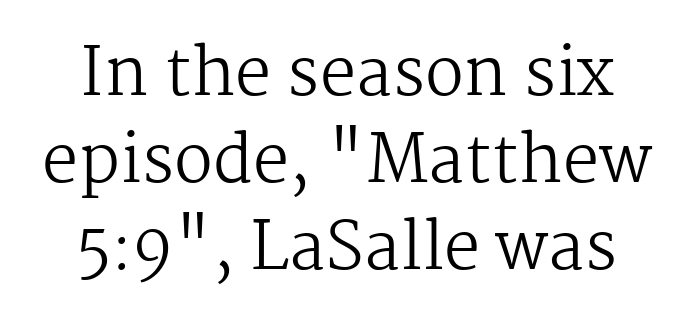
{"serif": "yes", "italic": "no", "bold": "no", "weight": "regular", "width": "normal", "stroke_contrast": "medium", "x_height": "medium", "monospaced": "no", "underline": "no", "align": "center", "line_spacing": "normal", "line_spacing_ratio": 1.34, "letter_spacing": "normal", "letter_spacing_em": 0.0, "glyph_px": 65}
